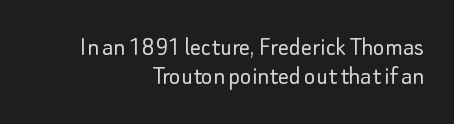
The image shows 27 px text type, upright; set right-aligned, tight line spacing (1.08x), normal letter spacing, not underlined.
